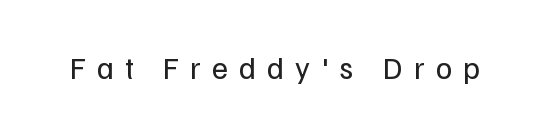
Q: Is the text bold? A: No.
Q: Is the text italic (slanted)? A: No, it is upright.
Q: Is the typeface a serif or a sans-serif typeface? A: Sans-serif.
Q: Is the text underlined? A: No.
Q: Is the spacing between letters normal or unusually wide? A: Unusually wide.
Q: Width (condensed, normal, or wide)? A: Normal.
Q: Stroke contrast? A: Low.
Q: x-height? A: Medium.
Q: Monospaced? A: No.
